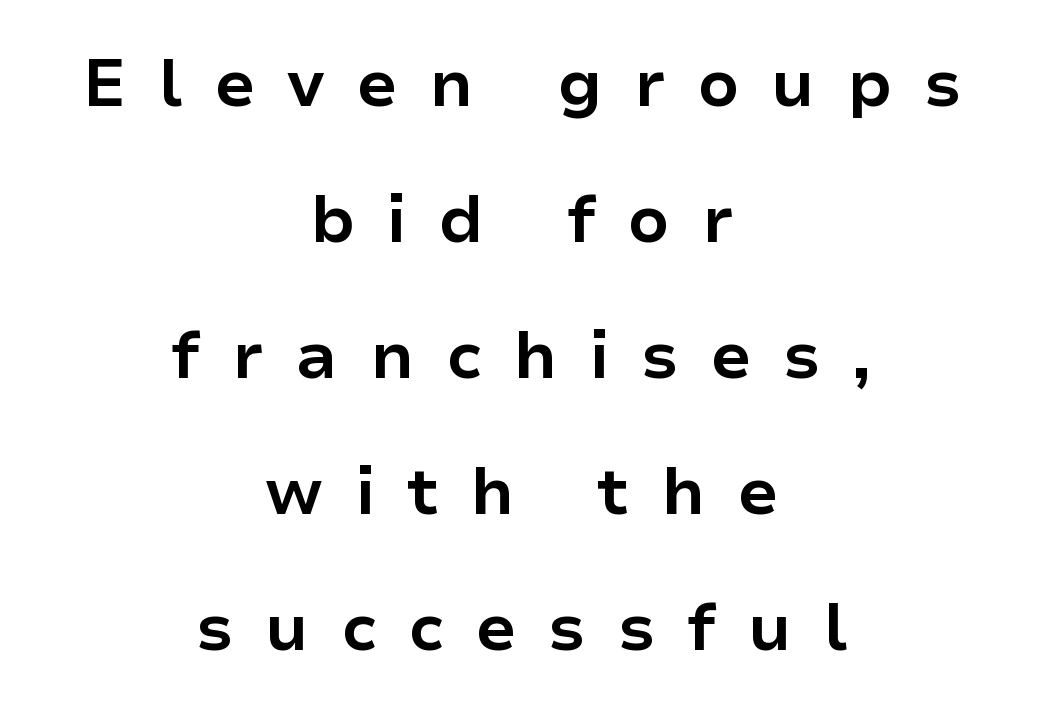
The image shows 66 px bold sans-serif type, upright; set centered, loose line spacing (2.06x), unusually wide letter spacing (+0.48 em), not underlined; low stroke contrast and a medium x-height.
